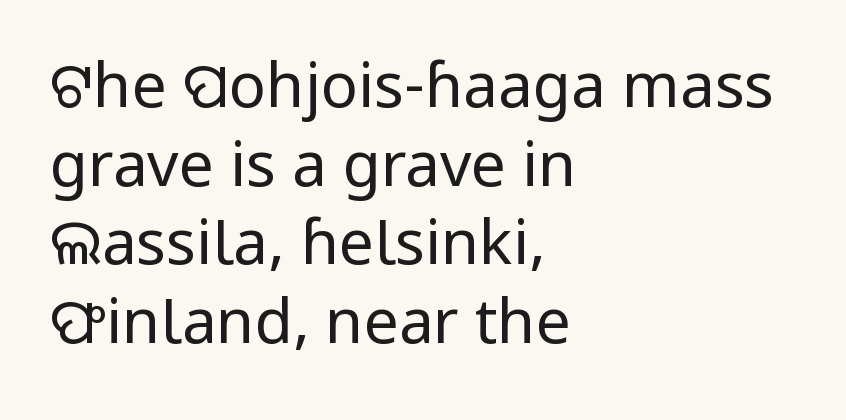
Is the block centered? No — it sits flush against the left margin. The weight tops out at a normal text grade. Do the letters lean? They stand straight. You can tell from the bare stems that sans-serif type was used. Vertically, the passage feels balanced, rows spaced as you'd expect.
